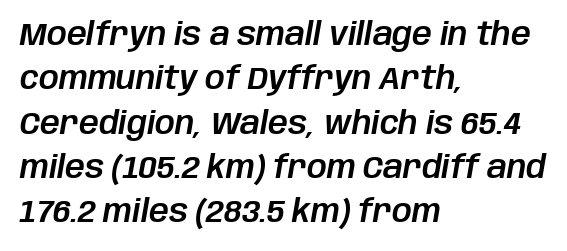
The image shows 31 px text type, italic (leaning right); set left-aligned, normal line spacing (1.43x), normal letter spacing, not underlined; low stroke contrast and a large x-height.
